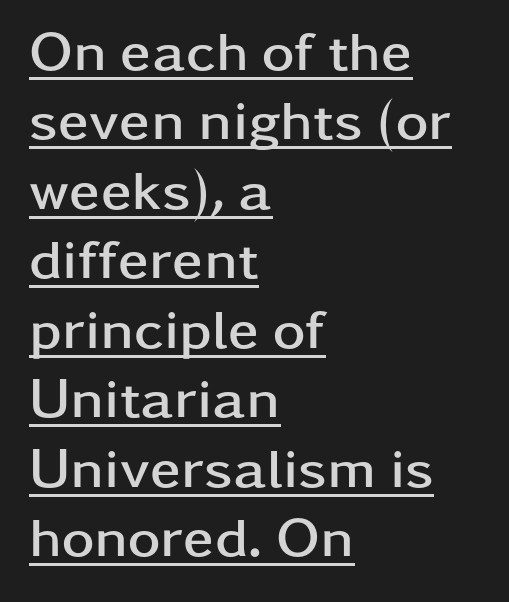
{"serif": "no", "italic": "no", "bold": "yes", "weight": "semibold", "width": "wide", "stroke_contrast": "low", "x_height": "medium", "monospaced": "no", "underline": "yes", "align": "left", "line_spacing_ratio": 1.24, "letter_spacing": "normal", "letter_spacing_em": 0.0, "glyph_px": 56}
